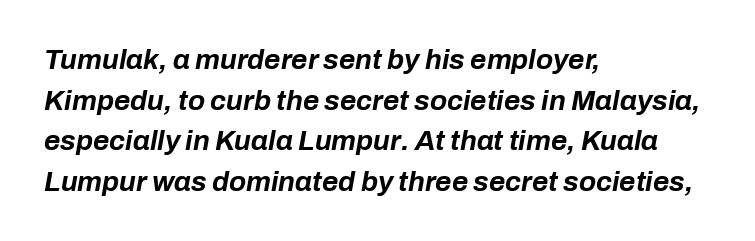
The image shows 28 px bold type, italic (leaning right); set left-aligned, normal line spacing (1.45x), normal letter spacing, not underlined; low stroke contrast and a medium x-height.
